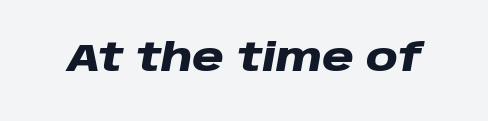
Q: Is the text bold? A: Yes.
Q: Is the text italic (slanted)? A: Yes, it leans right by about 10 degrees.
Q: Is the text underlined? A: No.
Q: Is the spacing between letters normal or unusually wide? A: Normal.
Q: Width (condensed, normal, or wide)? A: Wide.
Q: Stroke contrast? A: Low.
Q: x-height? A: Large.
Q: Monospaced? A: No.
